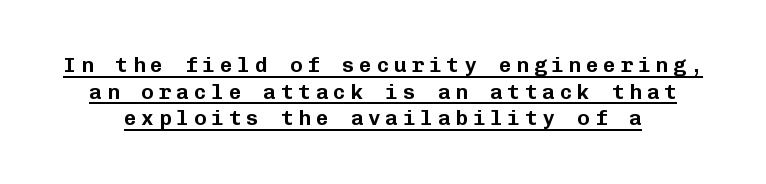
The image shows 21 px text type, upright; set normal line spacing (1.27x), unusually wide letter spacing (+0.23 em), underlined.
